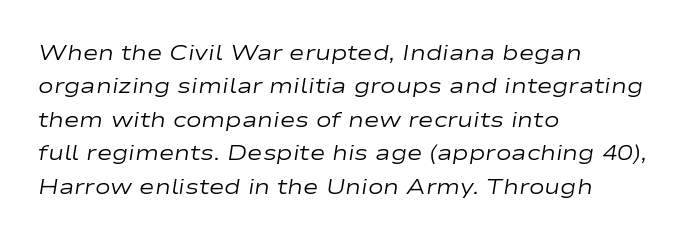
Anything drawn beneath the words? Only blank space. A typesetter would mark this as italic. In terms of letterspacing, this is plain default setting. These lines are set flush left with a ragged right edge.
